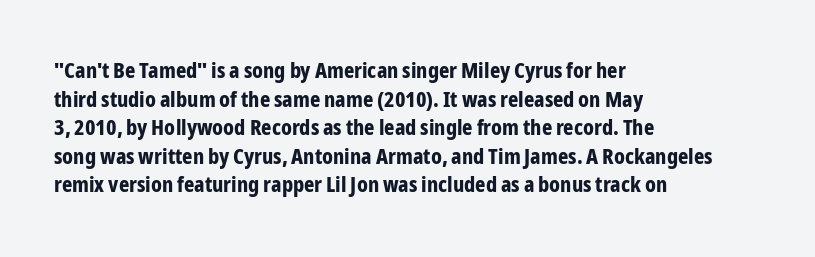
Teacher's note: observe the even left margin — that is flush-left alignment. You can tell it's not italic because the verticals are truly vertical. Words float on clear page, feet unadorned. The letterforms sit shoulder to shoulder at normal distance.
